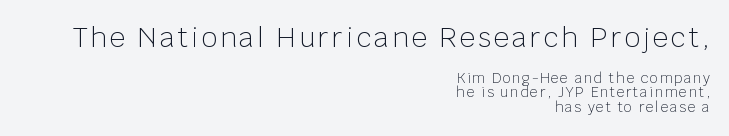
{"italic": "no", "bold": "no", "underline": "no", "align": "right", "line_spacing": "tight", "line_spacing_ratio": 1.02, "larger_block": "first", "size_ratio": 1.93, "glyph_px": 27}
